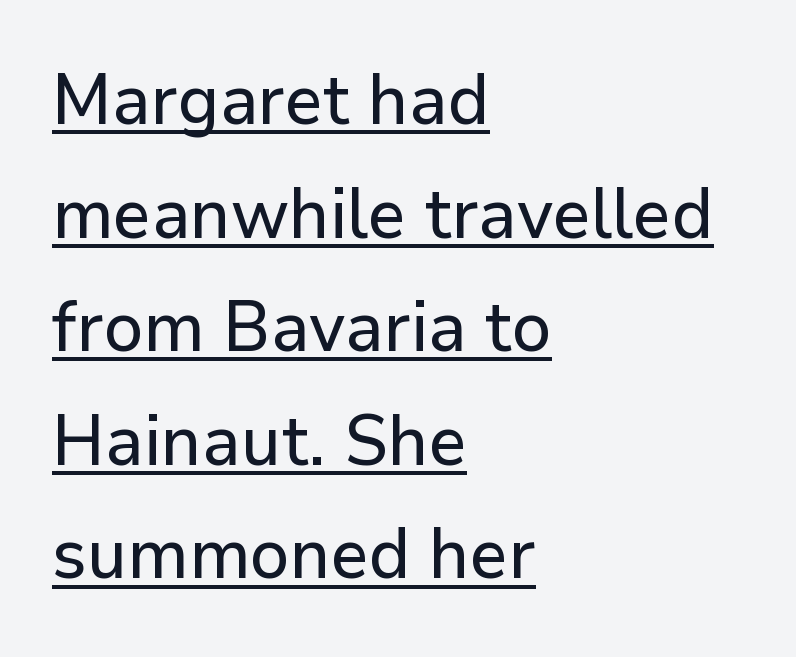
The image shows 71 px sans-serif type, upright; set left-aligned, normal line spacing (1.6x), normal letter spacing, underlined; low stroke contrast and a medium x-height.
